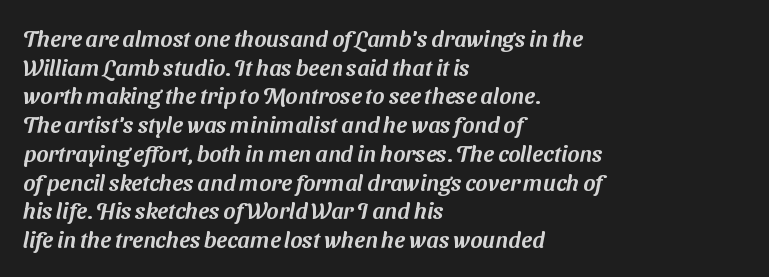
{"underline": "no", "align": "left", "line_spacing": "normal", "line_spacing_ratio": 1.25, "letter_spacing": "normal", "letter_spacing_em": 0.0, "glyph_px": 23}
